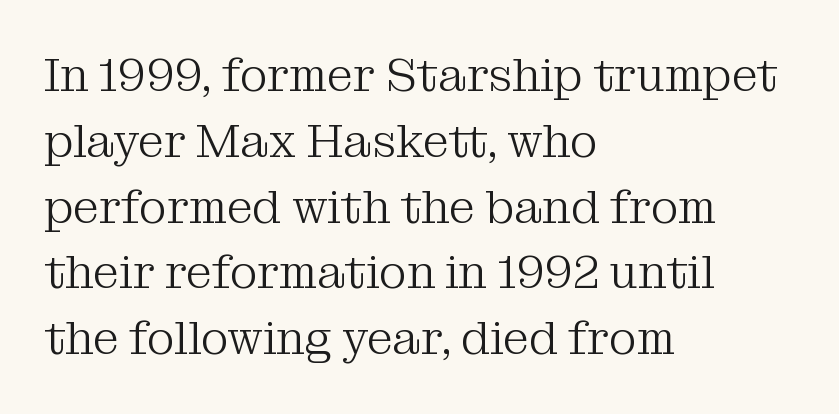
A light-to-regular cut is what we see here. Observe the ordinary spacing: letters are neighbours, not strangers. Characters remain perfectly vertical along every line. Are there feet on the stems? There are — it's a serif. Compared with typical paragraphs, the rows here are spaced about the same.
